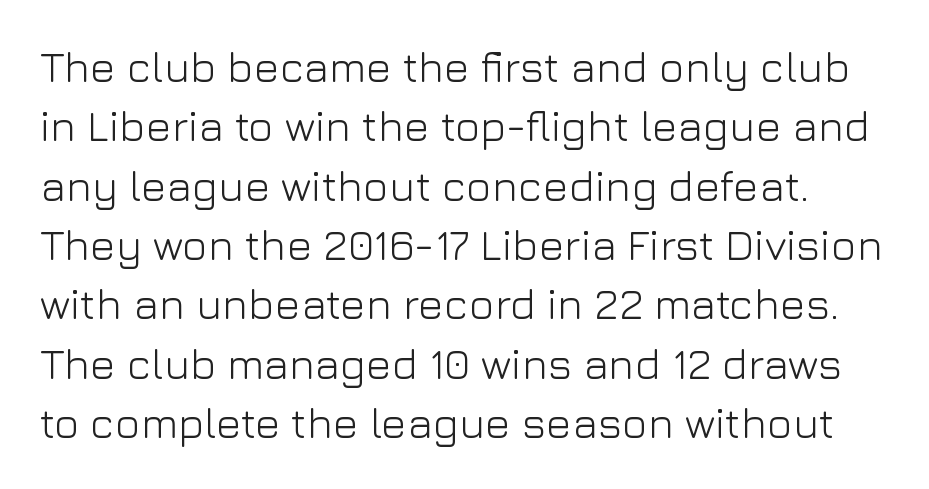
The image shows 43 px light sans-serif type, upright; set normal line spacing (1.38x), normal letter spacing, not underlined; low stroke contrast and a medium x-height.
